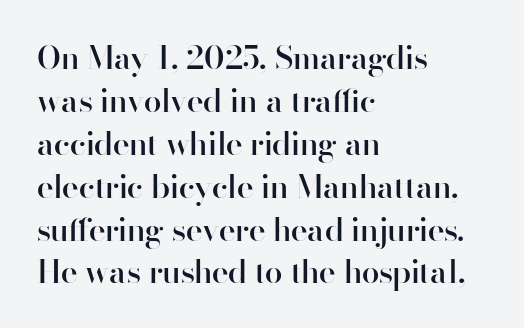
{"serif": "no", "italic": "no", "bold": "semi", "weight": "semibold", "width": "normal", "stroke_contrast": "high", "x_height": "small", "monospaced": "no", "underline": "no", "align": "left", "line_spacing": "normal", "line_spacing_ratio": 1.34, "letter_spacing": "normal", "letter_spacing_em": 0.0, "glyph_px": 32}
